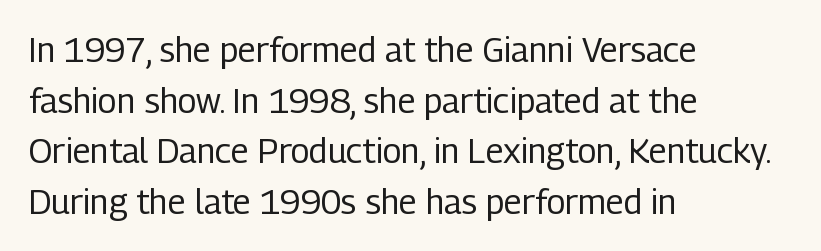
{"serif": "no", "italic": "no", "bold": "no", "weight": "regular", "width": "condensed", "stroke_contrast": "low", "x_height": "medium", "monospaced": "no", "underline": "no", "align": "left", "line_spacing": "normal", "line_spacing_ratio": 1.49, "letter_spacing": "normal", "letter_spacing_em": 0.0, "glyph_px": 34}
